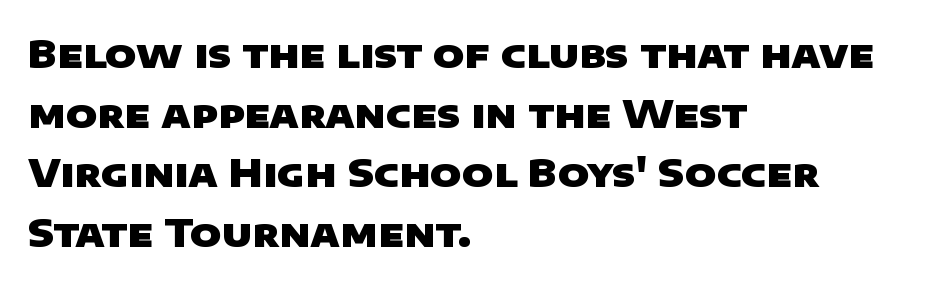
Is this a sans? Yes — the strokes have no serifs. Quick note: interline space is typical. These lines keep a tight, regular rhythm from letter to letter. This is heavy type, rendered in bold. The letters advance in unequal steps, a hallmark of proportional type. Is the block centered? No — it sits flush against the left margin.
